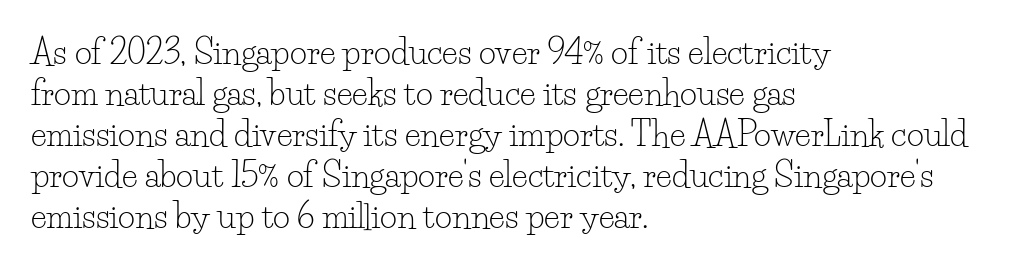
{"serif": "yes", "italic": "no", "bold": "no", "weight": "light", "width": "normal", "stroke_contrast": "low", "x_height": "small", "monospaced": "no", "underline": "no", "align": "left", "line_spacing_ratio": 1.24, "letter_spacing": "normal", "letter_spacing_em": 0.0, "glyph_px": 33}
